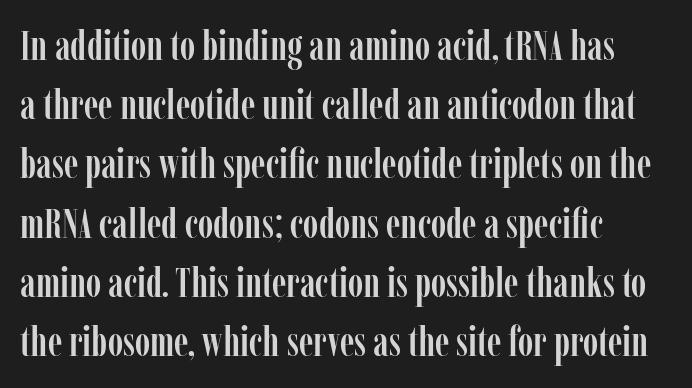
The rows are spaced the way most documents space them. Underline: absent. The glyphs in this specimen are seriffed. No extra tracking has been applied to these lines.
